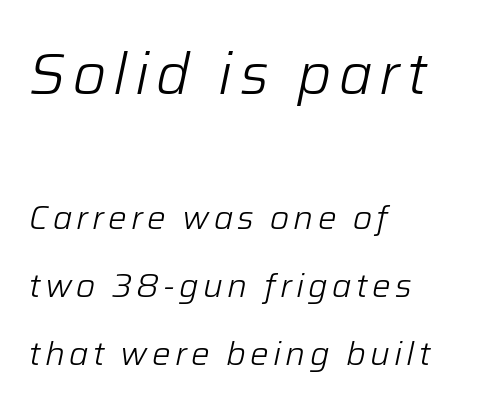
{"italic": "yes", "lean": "right", "slant_degrees": 12, "bold": "no", "weight": "light", "width": "normal", "stroke_contrast": "low", "x_height": "medium", "monospaced": "no", "underline": "no", "align": "left", "line_spacing": "loose", "line_spacing_ratio": 2.05, "larger_block": "first", "size_ratio": 1.73, "glyph_px": 57}
